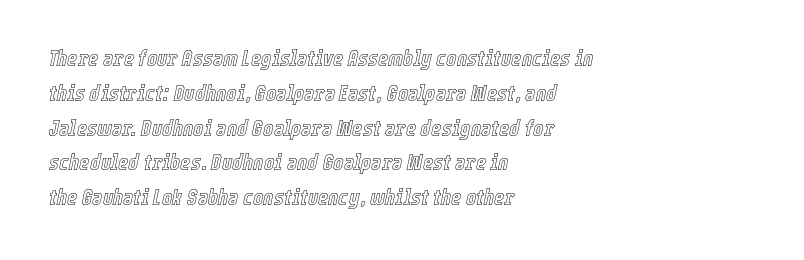
The image shows 22 px text type, italic (leaning right); set left-aligned, normal line spacing (1.58x), normal letter spacing, not underlined.
